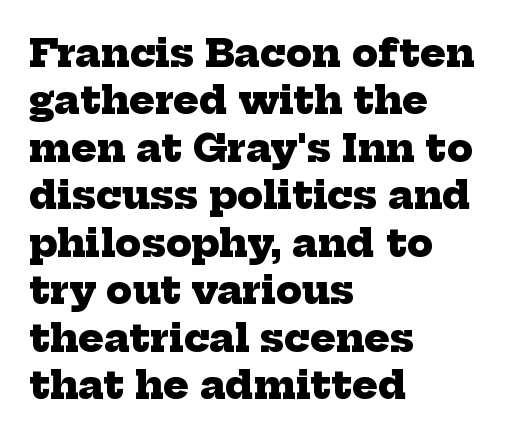
Spacing verdict: proportional, widths tailored to each character. Bare-footed words on every line. The tracking reads as untouched default to a designer's eye. In terms of weight, the rendering is a true, heavy bold.
